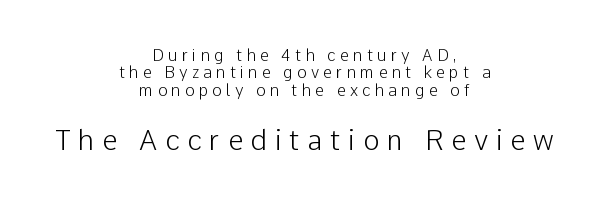
The image shows 28 px sans-serif type, upright; set centered, tight line spacing (1.09x), unusually wide letter spacing (+0.27 em), not underlined; the second (bottom) block is 1.75x larger; low stroke contrast and a medium x-height.
